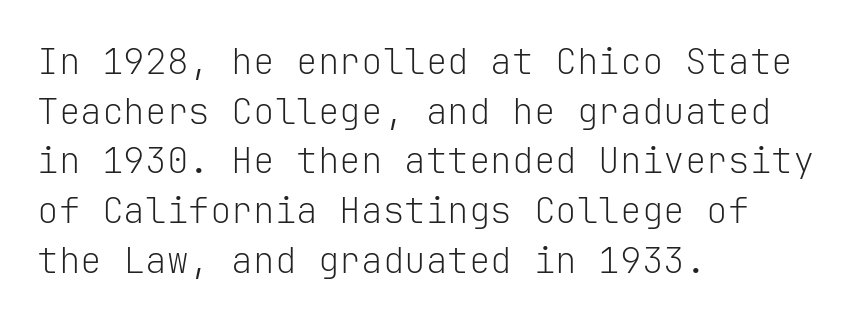
Q: Is the text bold? A: No.
Q: Is the text italic (slanted)? A: No, it is upright.
Q: Is the typeface a serif or a sans-serif typeface? A: Sans-serif.
Q: Is the text underlined? A: No.
Q: How is the paragraph aligned? A: Left-aligned.
Q: Is the spacing between letters normal or unusually wide? A: Normal.
Q: Is the spacing between lines tight, normal or loose? A: Normal.
Q: Width (condensed, normal, or wide)? A: Normal.
Q: Stroke contrast? A: Low.
Q: x-height? A: Medium.
Q: Monospaced? A: Yes.
